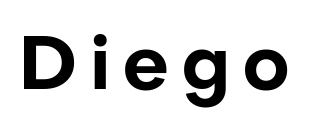
This sample has the flowing, uneven cadence of proportional lettering. Look at the bottom of the vertical strokes: they stop flat, with no serifs. The space beneath each line is pristine and unruled. What weight is shown? A full bold with thick strokes. The lettering stays uniformly vertical, giving the passage a roman look.
